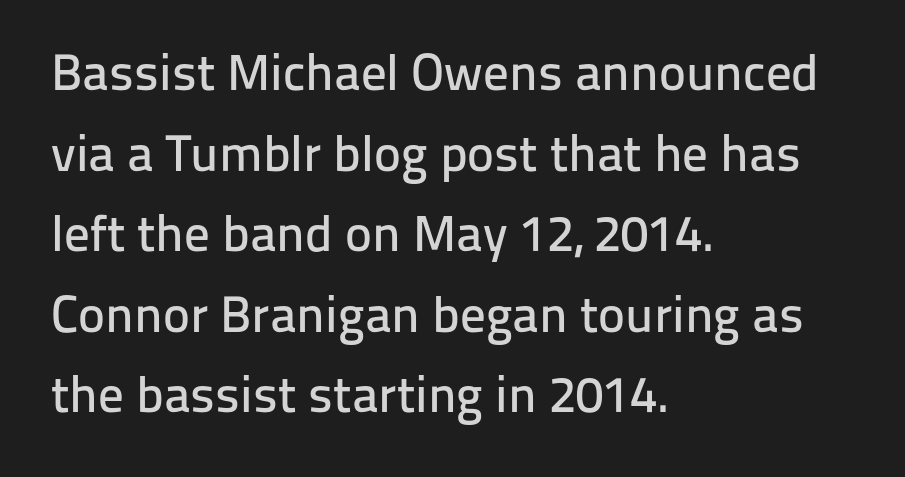
The image shows 51 px sans-serif type, upright; set left-aligned, normal line spacing (1.58x), normal letter spacing, not underlined; low stroke contrast and a medium x-height.
